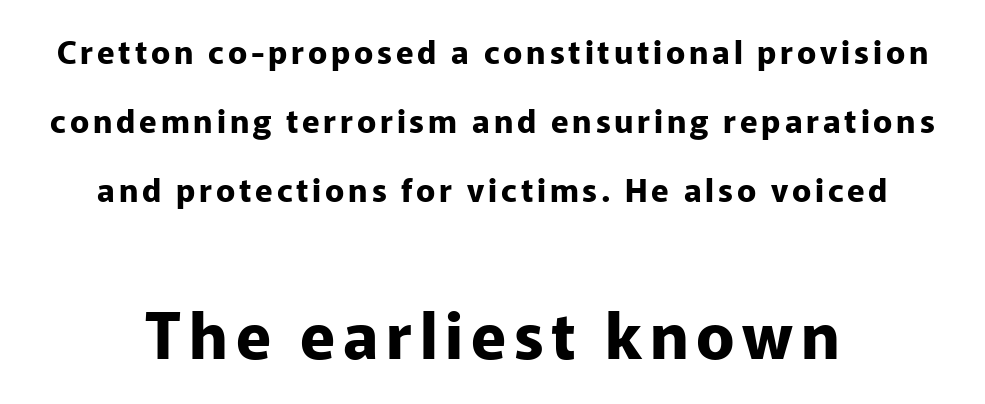
Q: Is the text bold? A: Yes.
Q: Is the text italic (slanted)? A: No, it is upright.
Q: Is the typeface a serif or a sans-serif typeface? A: Sans-serif.
Q: Is the text underlined? A: No.
Q: How is the paragraph aligned? A: Centered.
Q: Is the spacing between lines tight, normal or loose? A: Loose.
Q: Which block of text is set in a larger size, the first (top) or the second (bottom)? A: The second (bottom) one.
Q: Width (condensed, normal, or wide)? A: Normal.
Q: Stroke contrast? A: Low.
Q: x-height? A: Medium.
Q: Monospaced? A: No.
